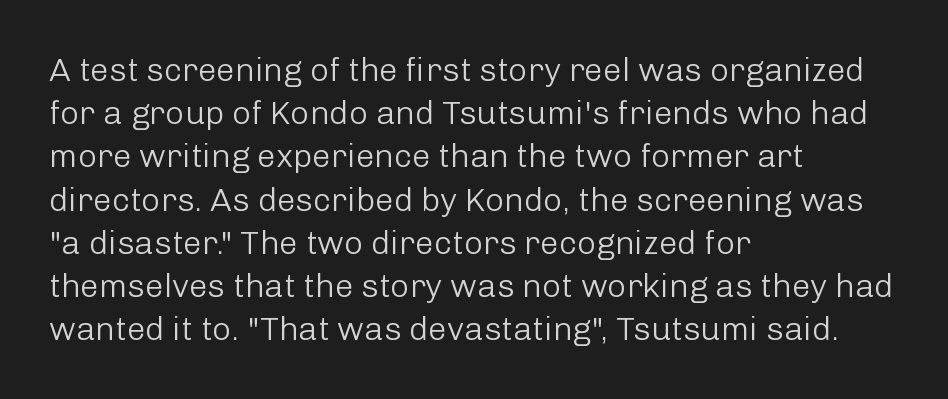
The passage shown is not bold in any degree. Spacing verdict: proportional, widths tailored to each character. Quick note: underline off. Short and long lines alike share a common starting point at left. The passage shown has conventional tracking throughout.
